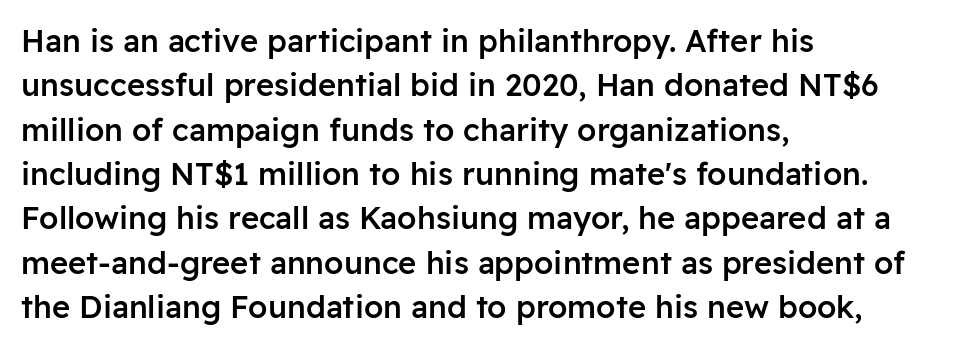
Q: Is the text bold? A: Semi-bold.
Q: Is the text italic (slanted)? A: No, it is upright.
Q: Is the typeface a serif or a sans-serif typeface? A: Sans-serif.
Q: Is the text underlined? A: No.
Q: How is the paragraph aligned? A: Left-aligned.
Q: Is the spacing between letters normal or unusually wide? A: Normal.
Q: Is the spacing between lines tight, normal or loose? A: Normal.
Q: Width (condensed, normal, or wide)? A: Normal.
Q: Stroke contrast? A: Low.
Q: x-height? A: Medium.
Q: Monospaced? A: No.
